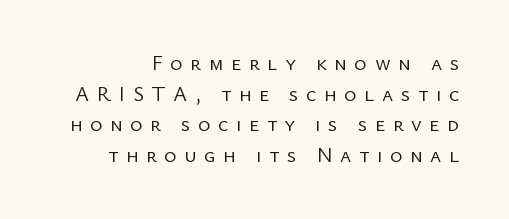
{"italic": "no", "bold": "no", "underline": "no", "line_spacing": "normal", "line_spacing_ratio": 1.46, "letter_spacing": "wide", "letter_spacing_em": 0.36, "glyph_px": 21}
